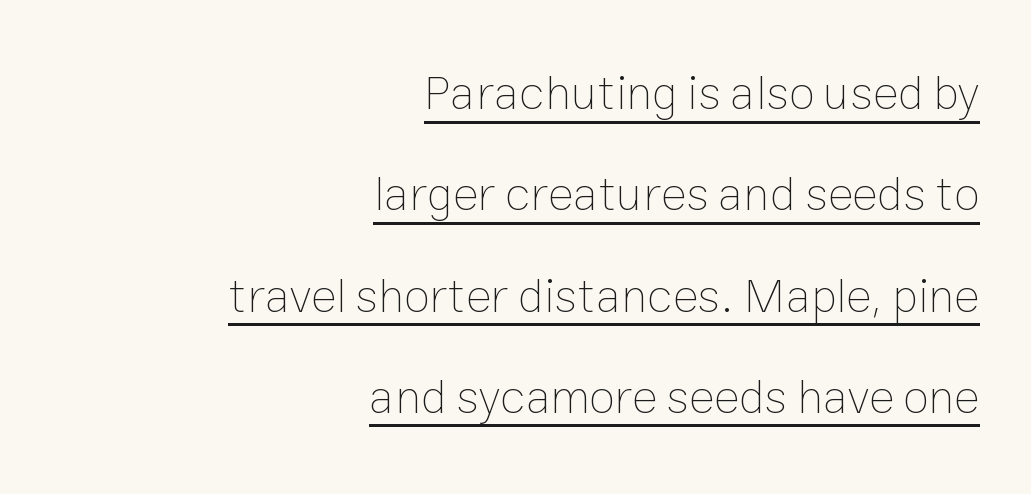
The image shows 48 px thin type, upright; set right-aligned, loose line spacing (2.11x), normal letter spacing, underlined; low stroke contrast and a medium x-height.
